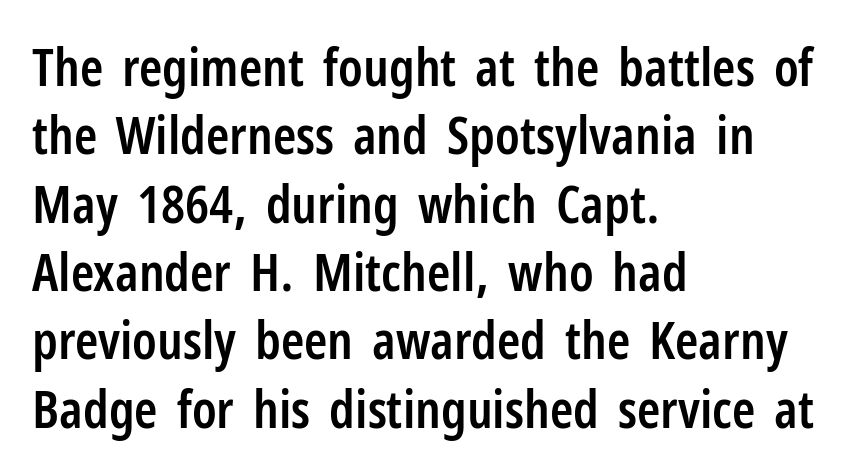
Q: Is the text bold? A: Semi-bold.
Q: Is the text italic (slanted)? A: No, it is upright.
Q: Is the typeface a serif or a sans-serif typeface? A: Sans-serif.
Q: Is the text underlined? A: No.
Q: How is the paragraph aligned? A: Left-aligned.
Q: Is the spacing between letters normal or unusually wide? A: Normal.
Q: Is the spacing between lines tight, normal or loose? A: Normal.
Q: Width (condensed, normal, or wide)? A: Condensed.
Q: Stroke contrast? A: Low.
Q: x-height? A: Medium.
Q: Monospaced? A: No.
